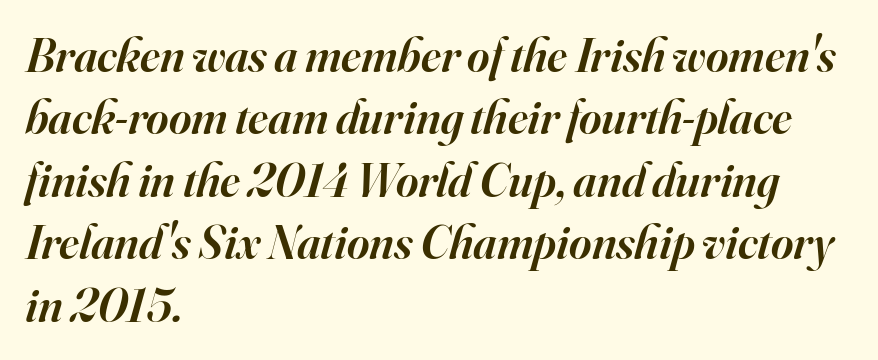
Q: Is the text bold? A: Semi-bold.
Q: Is the text italic (slanted)? A: Yes, it leans right by about 16 degrees.
Q: Is the typeface a serif or a sans-serif typeface? A: Serif.
Q: Is the text underlined? A: No.
Q: How is the paragraph aligned? A: Left-aligned.
Q: Is the spacing between letters normal or unusually wide? A: Normal.
Q: Is the spacing between lines tight, normal or loose? A: Normal.
Q: Width (condensed, normal, or wide)? A: Normal.
Q: Stroke contrast? A: High.
Q: x-height? A: Small.
Q: Monospaced? A: No.
